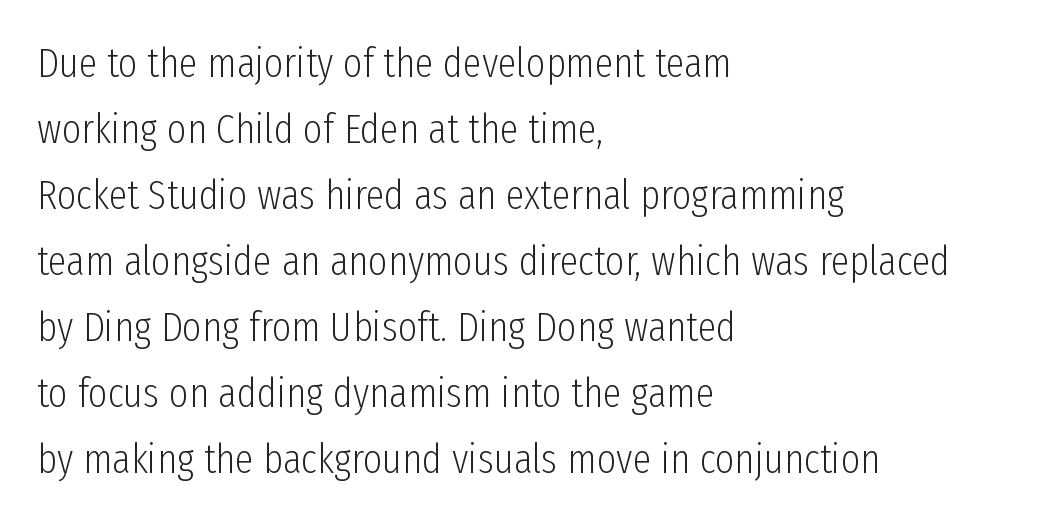
The image shows 42 px light, condensed sans-serif type, upright; set left-aligned, normal line spacing (1.57x), normal letter spacing, not underlined; low stroke contrast and a medium x-height.
